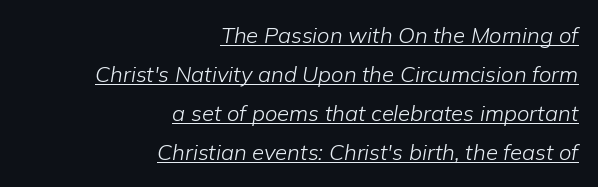
{"italic": "yes", "lean": "right", "slant_degrees": 9, "bold": "no", "underline": "yes", "align": "right", "line_spacing_ratio": 1.78, "letter_spacing": "normal", "letter_spacing_em": 0.0, "glyph_px": 22}
